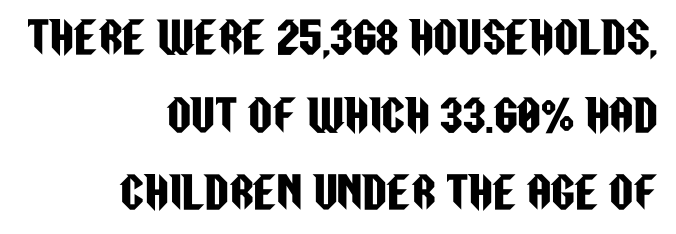
Serifs: no, the terminals of the letterforms are clean. Descenders are the only things crossing below the line. The lines in this sample share a right terminus and differ only in where they begin. No italicization has been applied; the sample stays upright. The letters advance in unequal steps, a hallmark of proportional type.
